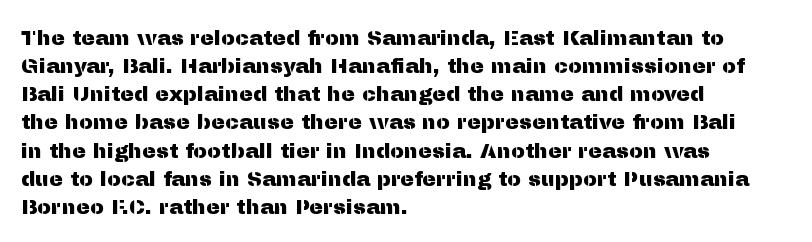
Q: Is the text italic (slanted)? A: No, it is upright.
Q: Is the text underlined? A: No.
Q: How is the paragraph aligned? A: Left-aligned.
Q: Is the spacing between letters normal or unusually wide? A: Normal.
Q: Is the spacing between lines tight, normal or loose? A: Normal.
